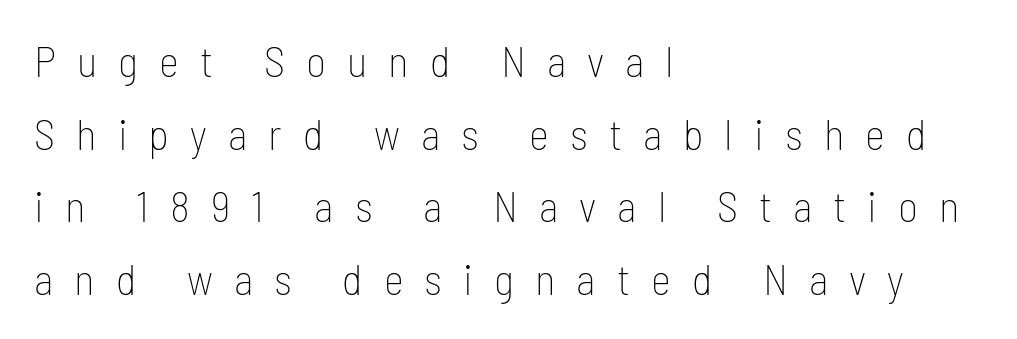
Does the type have serifs? No, each stem ends abruptly. Compared with typical paragraphs, the rows here are spaced about the same. Nope, not italic — everything's standing straight. Line beginnings align vertically; line endings do not.
